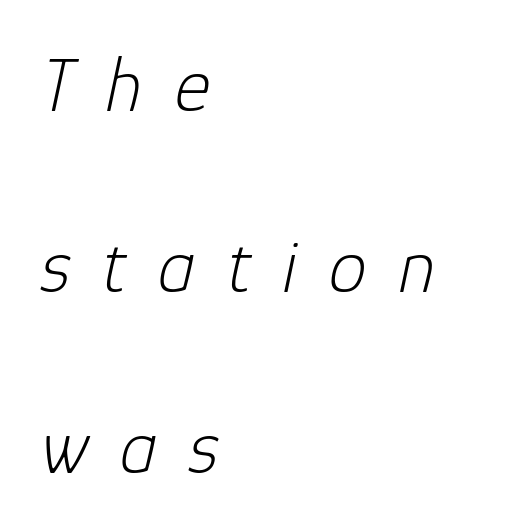
Observe the wide spacing: letters keep a clear distance from each other. Interline gaps are noticeably wide in this sample. When letters slant like this, we call the style italic. Character widths vary here, with narrow letters taking less room than wide ones. Underline: absent. A classic flush-left, rag-right setting is used for this passage.
